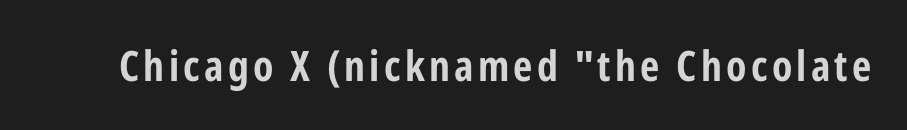
{"serif": "no", "italic": "no", "bold": "yes", "weight": "bold", "width": "condensed", "stroke_contrast": "low", "x_height": "medium", "monospaced": "no", "underline": "no", "glyph_px": 42}
